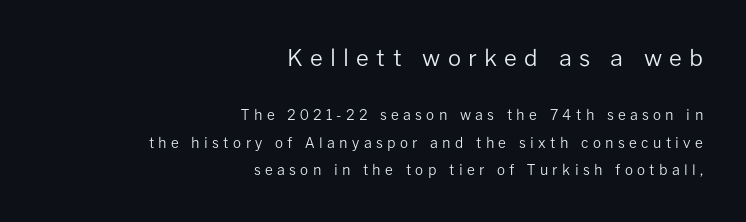
{"italic": "no", "bold": "no", "underline": "no", "align": "right", "line_spacing": "loose", "line_spacing_ratio": 1.95, "letter_spacing": "wide", "letter_spacing_em": 0.31, "larger_block": "first", "size_ratio": 1.64, "glyph_px": 23}
